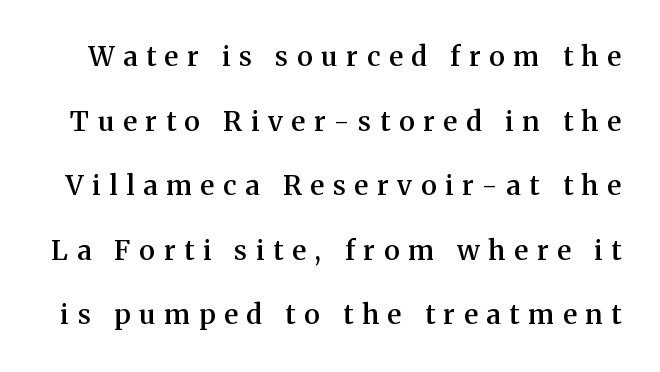
Q: Is the text bold? A: Semi-bold.
Q: Is the text italic (slanted)? A: No, it is upright.
Q: Is the text underlined? A: No.
Q: Is the spacing between letters normal or unusually wide? A: Unusually wide.
Q: Is the spacing between lines tight, normal or loose? A: Loose.
